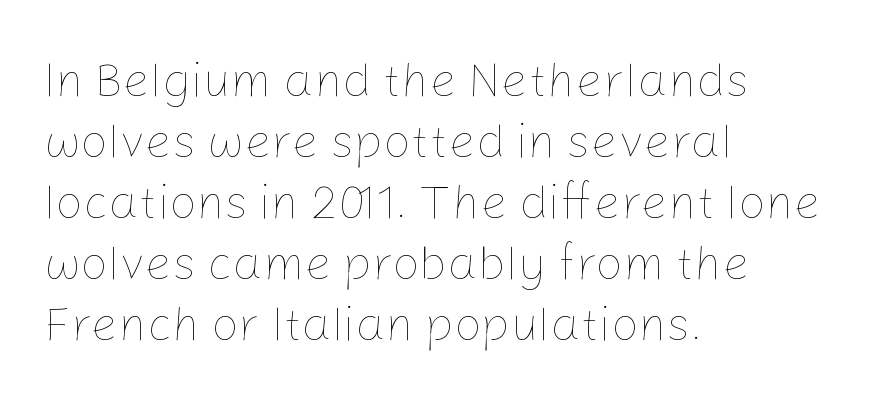
The line-height multiplier appears to be the usual default. Heft: none added — not bold. Left-aligned paragraph, ragged on the right. Posture: straight, roman, zero tilt. Think of a printed novel: that variable character pitch is what you see here.
